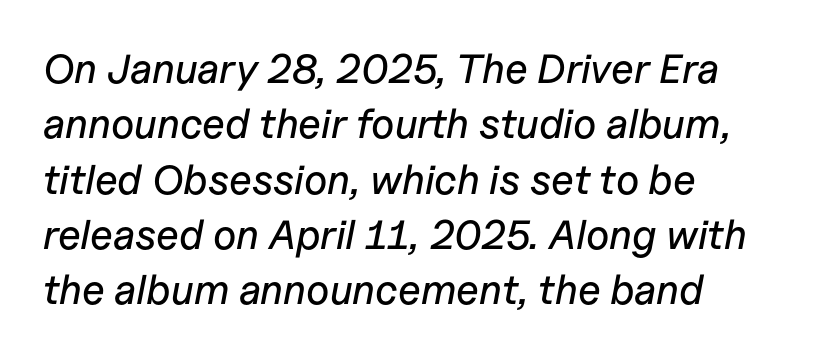
The image shows 41 px text type, italic (leaning right); set left-aligned, normal line spacing (1.35x), normal letter spacing, not underlined; low stroke contrast and a medium x-height.
